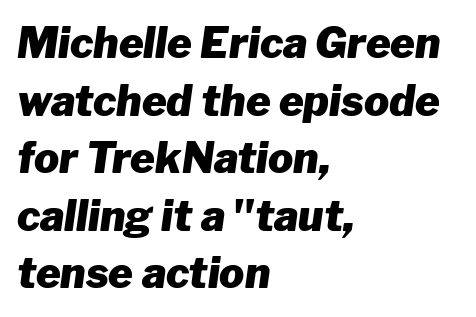
{"italic": "yes", "lean": "right", "slant_degrees": 8, "bold": "yes", "weight": "heavy", "width": "normal", "stroke_contrast": "low", "x_height": "medium", "monospaced": "no", "underline": "no", "align": "left", "line_spacing": "normal", "line_spacing_ratio": 1.37, "letter_spacing": "normal", "letter_spacing_em": 0.0, "glyph_px": 42}
